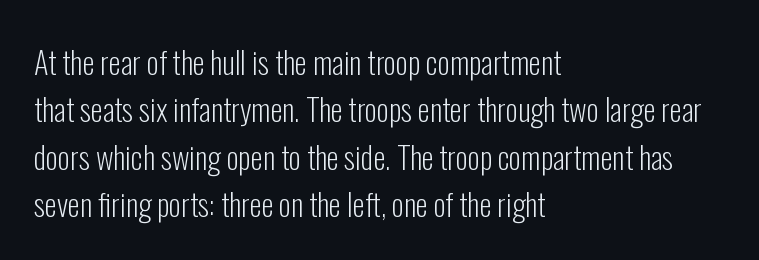
The image shows 31 px light, condensed sans-serif type, upright; set left-aligned, normal line spacing (1.53x), normal letter spacing, not underlined; low stroke contrast and a medium x-height.
